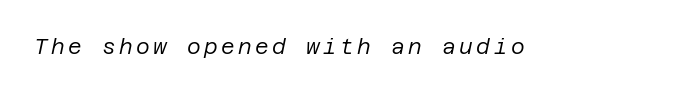
Q: Is the text bold? A: No.
Q: Is the text italic (slanted)? A: Yes, it leans right by about 12 degrees.
Q: Is the text underlined? A: No.
